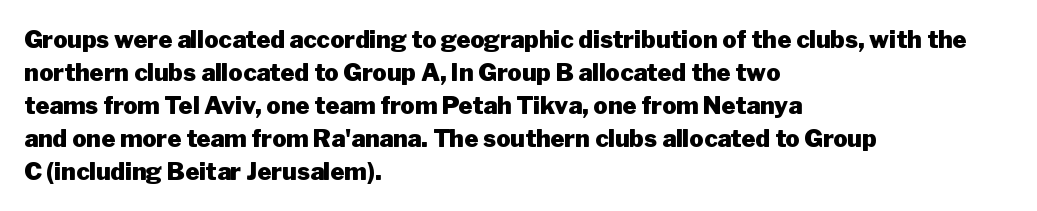
These lines keep a tight, regular rhythm from letter to letter. Heavy-handed strokes throughout: this text is bold. A normal amount of white space separates one row of letters from the next. The font's upright variant was chosen for this text. The string is rendered with underlining switched off. Which margin do the lines hug? The left one — the right edge is uneven.
